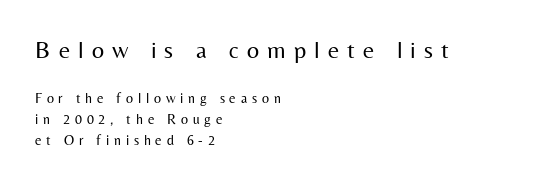
{"italic": "no", "bold": "no", "underline": "no", "align": "left", "line_spacing": "normal", "line_spacing_ratio": 1.49, "letter_spacing": "wide", "letter_spacing_em": 0.34, "larger_block": "first", "size_ratio": 1.71, "glyph_px": 24}
